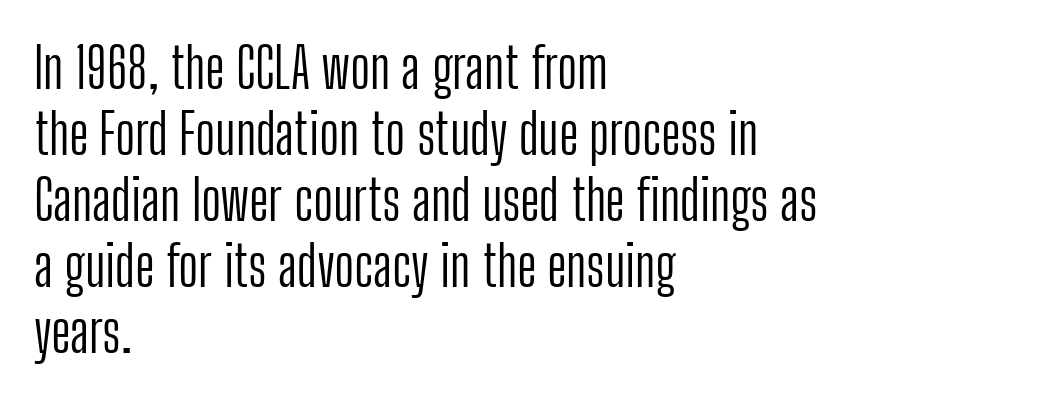
The face looks like a standard text weight, possibly lighter. Every row of glyphs begins at an identical x-position on the left. No extra tracking has been applied to these lines. Is this a sans? Yes — the strokes have no serifs. These lines are rendered in a variable-pitch font.
